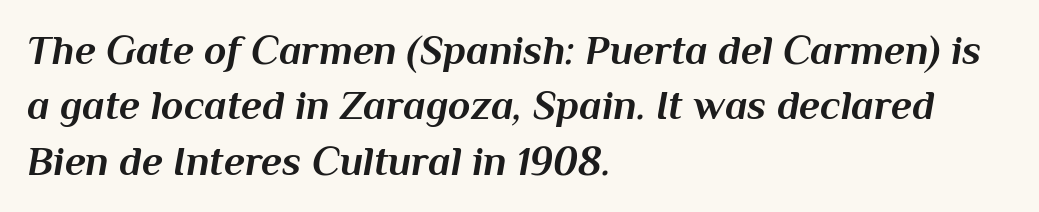
Q: Is the text bold? A: Yes.
Q: Is the text italic (slanted)? A: Yes, it leans right by about 10 degrees.
Q: Is the text underlined? A: No.
Q: How is the paragraph aligned? A: Left-aligned.
Q: Is the spacing between letters normal or unusually wide? A: Normal.
Q: Is the spacing between lines tight, normal or loose? A: Normal.
Q: Width (condensed, normal, or wide)? A: Normal.
Q: Stroke contrast? A: Medium.
Q: x-height? A: Medium.
Q: Monospaced? A: No.
